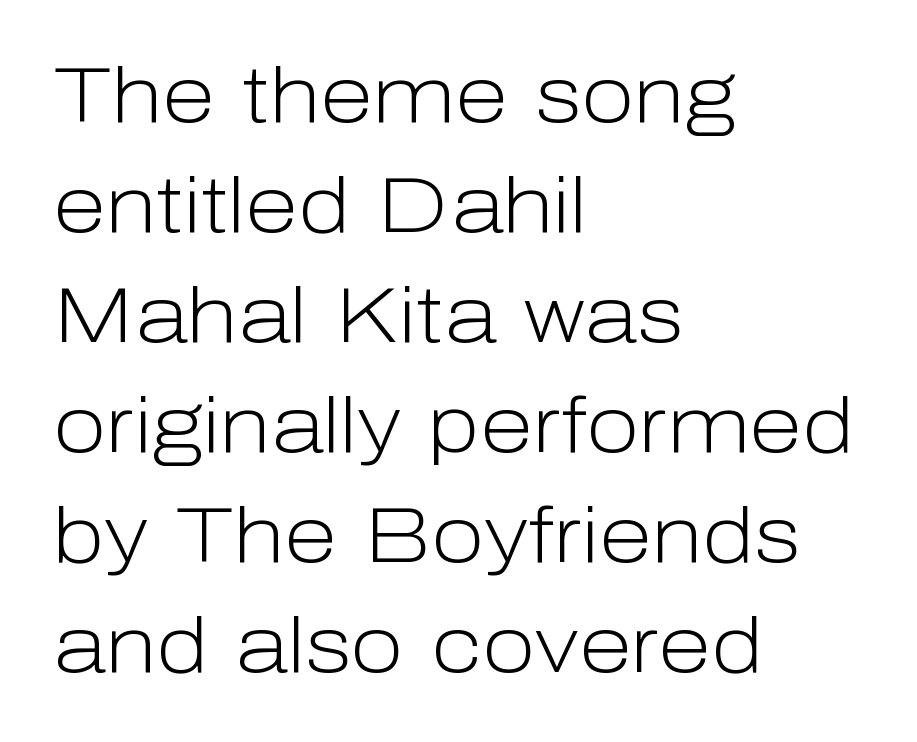
The image shows 78 px light sans-serif type, upright; set left-aligned, normal line spacing (1.41x), normal letter spacing, not underlined; low stroke contrast and a medium x-height.
